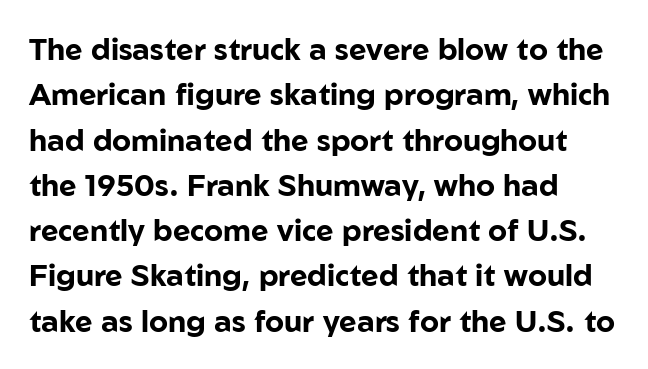
Here the glyphs are tracked normally, forming tight word shapes. Which margin do the lines hug? The left one — the right edge is uneven. Is the type bold? Yes — the strokes are clearly thick and heavy. Horizontal bands of white between lines are of average thickness.
